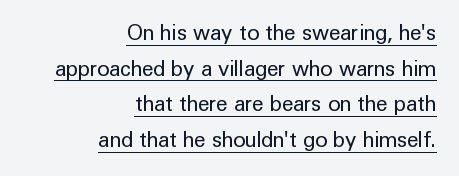
Q: Is the text bold? A: No.
Q: Is the text italic (slanted)? A: No, it is upright.
Q: Is the text underlined? A: Yes.
Q: How is the paragraph aligned? A: Right-aligned.
Q: Is the spacing between letters normal or unusually wide? A: Normal.
Q: Is the spacing between lines tight, normal or loose? A: Normal.
